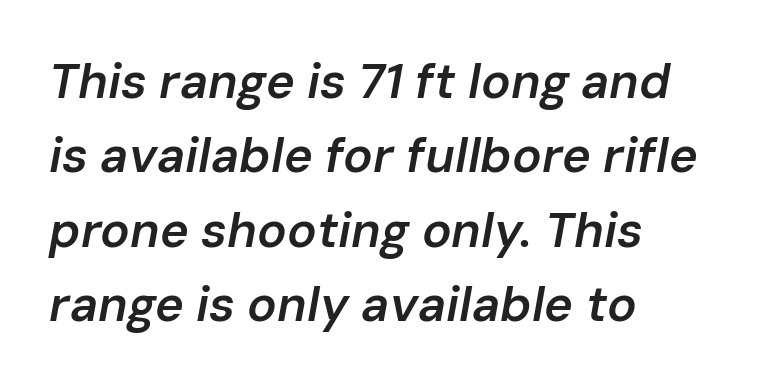
The image shows 49 px semibold type, italic (leaning right); set left-aligned, normal line spacing (1.52x), normal letter spacing, not underlined; low stroke contrast and a medium x-height.
